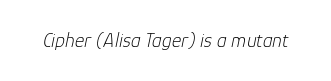
Words appear dense and cohesive because spacing is normal. The area under the type is left untouched. The strokes are not fattened; the text isn't bold. The whole block is typeset with a tilt.
